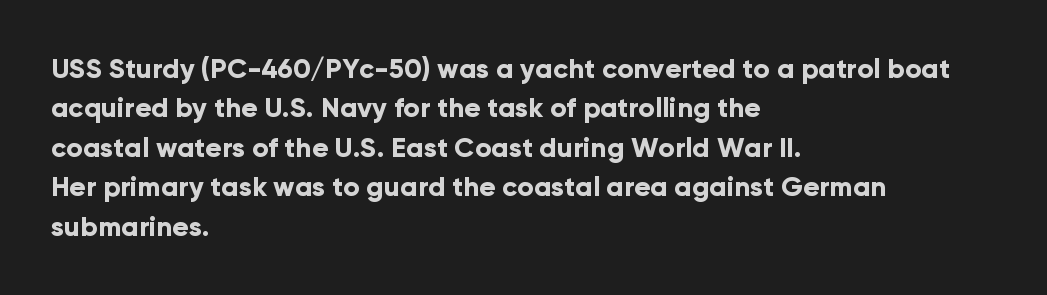
The image shows 27 px bold type, upright; set left-aligned, normal line spacing (1.46x), normal letter spacing, not underlined.
